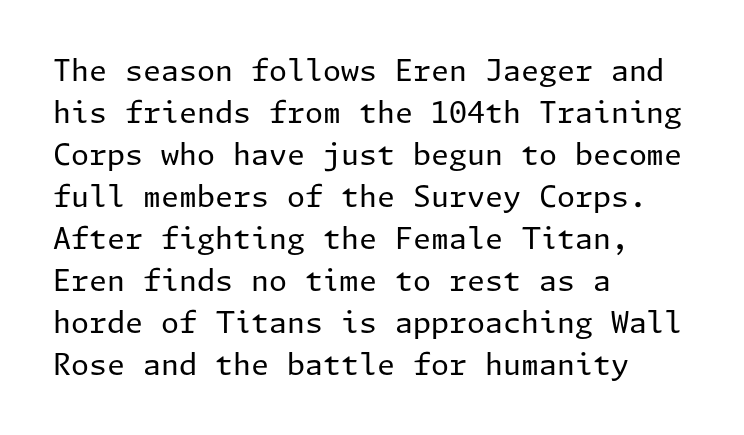
Honestly, there is no underline to notice here at all. You could call the tracking neutral — neither tight nor loose. Teacher's note: observe the even left margin — that is flush-left alignment. Is there any slant? The stems are plumb. The face used here is a sans, in the tradition of grotesques and geometrics. Counters stay open thanks to moderate or lighter strokes.
